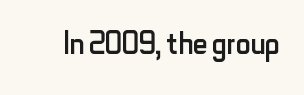
Q: Is the text bold? A: No.
Q: Is the text italic (slanted)? A: No, it is upright.
Q: Is the typeface a serif or a sans-serif typeface? A: Sans-serif.
Q: Is the text underlined? A: No.
Q: Is the spacing between letters normal or unusually wide? A: Normal.
Q: Width (condensed, normal, or wide)? A: Condensed.
Q: Stroke contrast? A: Low.
Q: x-height? A: Small.
Q: Monospaced? A: No.
